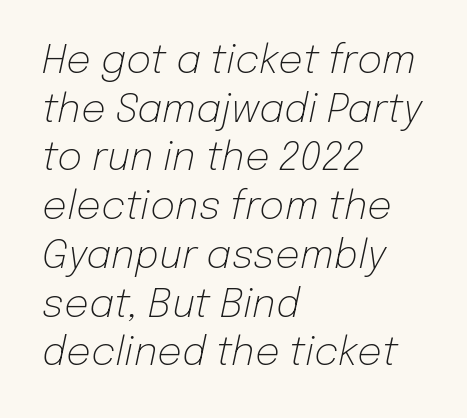
The zone under the glyphs is completely vacant. Here the designer chose a conventional face with non-uniform glyph widths. Each line starts at the same left margin while the right side varies. Bold? No — there's no thickening of the strokes. Here the glyphs are tracked normally, forming tight word shapes. Baseline-to-baseline distance is the conventional proportion of letter height.
